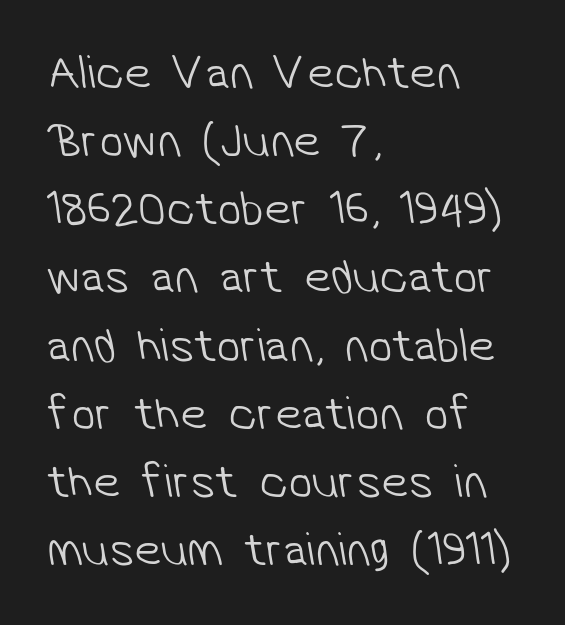
{"serif": "no", "bold": "no", "weight": "light", "width": "normal", "stroke_contrast": "low", "x_height": "medium", "monospaced": "no", "underline": "no", "align": "left", "line_spacing": "normal", "line_spacing_ratio": 1.42, "letter_spacing": "normal", "letter_spacing_em": 0.0, "glyph_px": 48}
